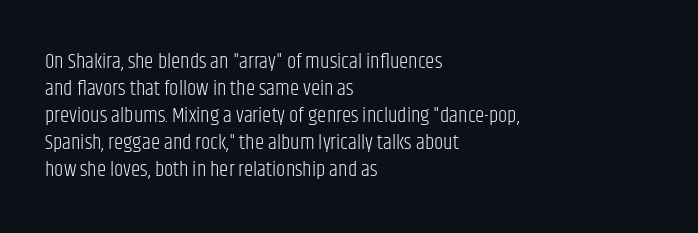
The passage shown is not underscored anywhere. Summary of vertical rhythm: regular, with standard interline spacing. The rag falls on the right side of this text block. Notice how the stems are strictly vertical — no italics here. Vertical stems look standard width or narrower in stroke.
